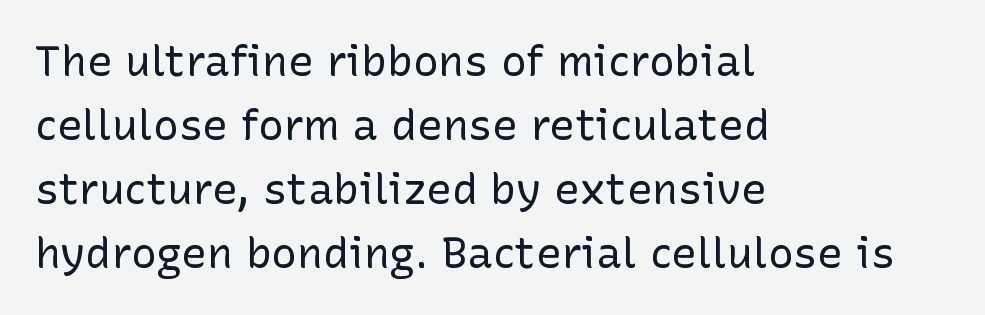
{"serif": "no", "italic": "no", "bold": "no", "weight": "regular", "width": "normal", "stroke_contrast": "low", "x_height": "medium", "monospaced": "no", "underline": "no", "align": "left", "line_spacing": "normal", "line_spacing_ratio": 1.49, "letter_spacing": "normal", "letter_spacing_em": 0.0, "glyph_px": 43}
